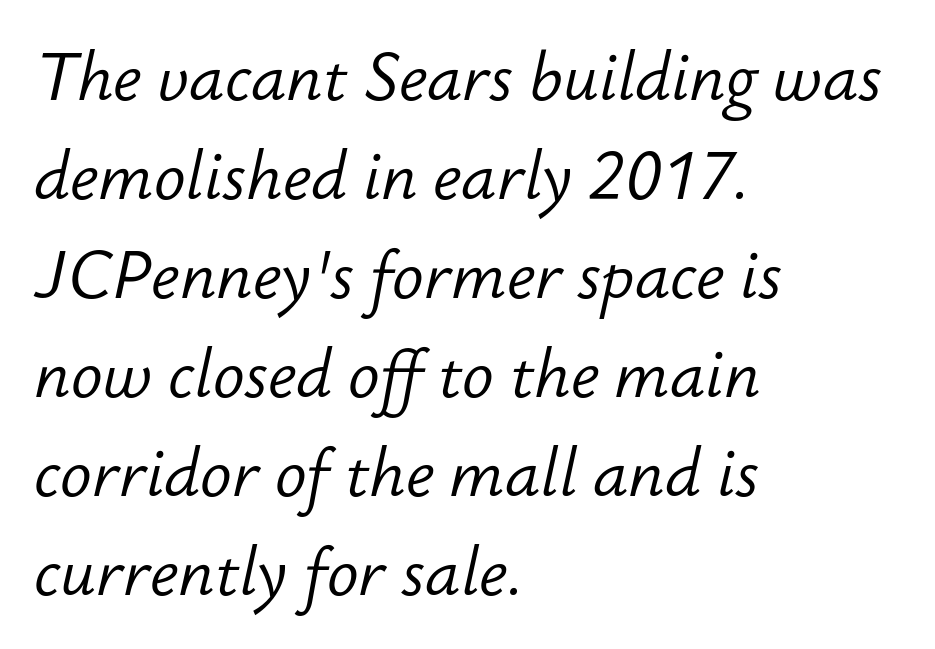
Underline: absent. Interline gaps are of average width in this sample. Proportional: the letters do not fall into vertical columns. Alignment: flush left.
